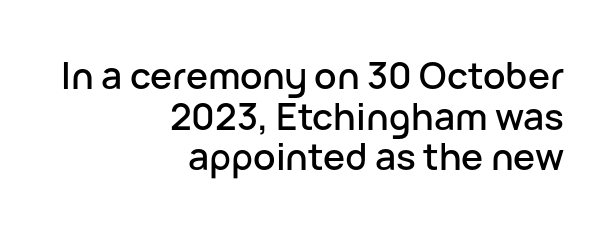
The image shows 37 px sans-serif type, upright; set right-aligned, tight line spacing (1.1x), normal letter spacing, not underlined; low stroke contrast and a medium x-height.
